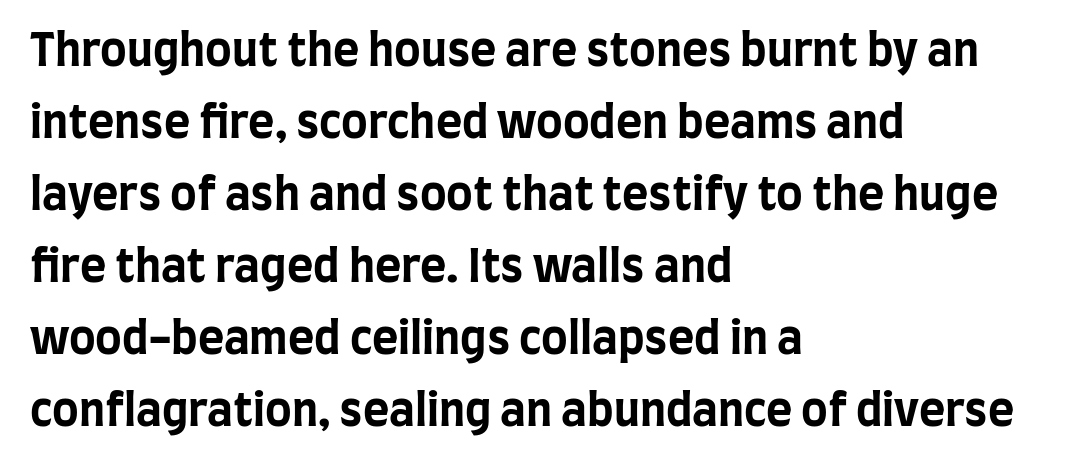
The image shows 45 px bold, condensed sans-serif type, upright; set left-aligned, normal line spacing (1.6x), normal letter spacing, not underlined; low stroke contrast and a large x-height.
